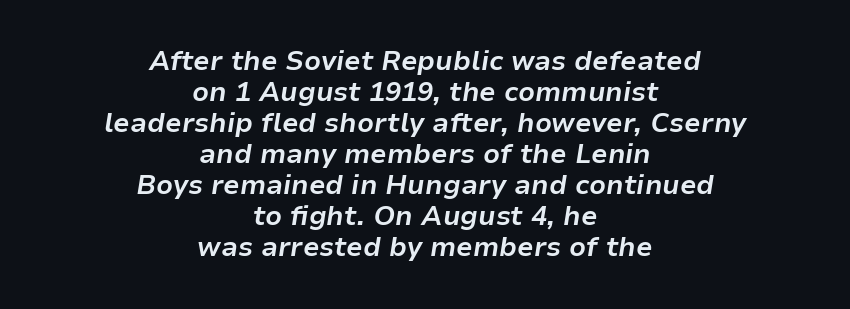
Q: Is the text bold? A: Yes.
Q: Is the text italic (slanted)? A: Yes, it leans right by about 9 degrees.
Q: Is the text underlined? A: No.
Q: How is the paragraph aligned? A: Centered.
Q: Is the spacing between letters normal or unusually wide? A: Normal.
Q: Is the spacing between lines tight, normal or loose? A: Tight.
